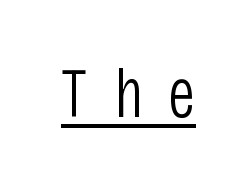
Q: Is the text bold? A: No.
Q: Is the text italic (slanted)? A: No, it is upright.
Q: Is the typeface a serif or a sans-serif typeface? A: Sans-serif.
Q: Is the text underlined? A: Yes.
Q: Is the spacing between letters normal or unusually wide? A: Unusually wide.
Q: Width (condensed, normal, or wide)? A: Condensed.
Q: Stroke contrast? A: Low.
Q: x-height? A: Large.
Q: Monospaced? A: No.
